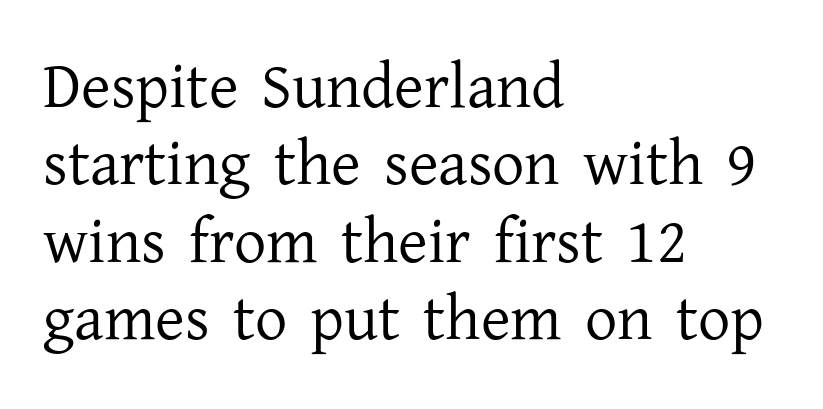
{"serif": "yes", "italic": "no", "bold": "no", "weight": "regular", "width": "normal", "stroke_contrast": "low", "x_height": "medium", "monospaced": "no", "underline": "no", "align": "left", "line_spacing_ratio": 1.21, "letter_spacing": "normal", "letter_spacing_em": 0.0, "glyph_px": 64}
